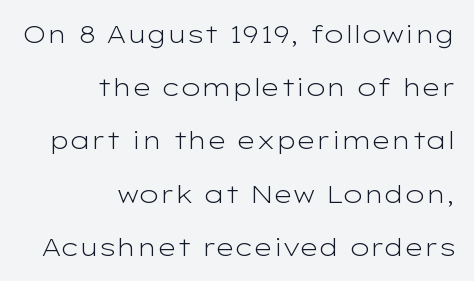
The gaps between neighbouring characters are ordinary and unremarkable. Words float on clear page, feet unadorned. A typesetter would call this leading open, well beyond the default. One-word summary of the alignment: right. Designer's note — italics off, roman on. Letters have the restrained weight of plain body copy at most.
